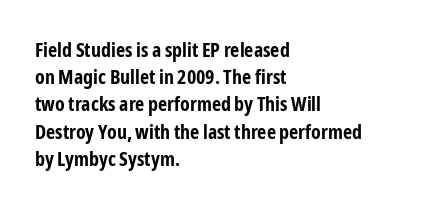
{"italic": "no", "bold": "yes", "underline": "no", "align": "left", "line_spacing": "normal", "line_spacing_ratio": 1.36, "letter_spacing": "normal", "letter_spacing_em": 0.0, "glyph_px": 20}
